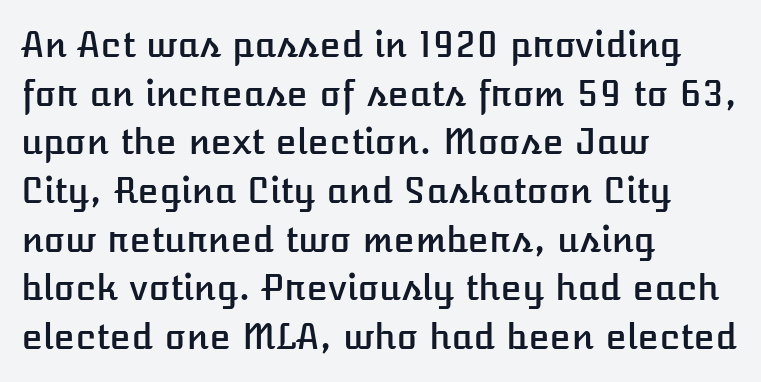
Posture: upright roman. The vertical gap from one line to the next is medium. A typesetter would call this proportional, since set widths differ per character. A clean baseline with only descenders dipping below it.
